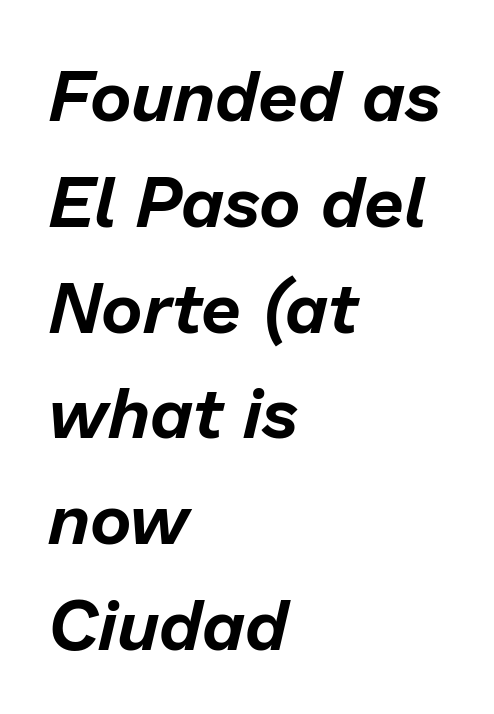
Q: Is the text italic (slanted)? A: Yes, it leans right by about 13 degrees.
Q: Is the text underlined? A: No.
Q: How is the paragraph aligned? A: Left-aligned.
Q: Is the spacing between letters normal or unusually wide? A: Normal.
Q: Is the spacing between lines tight, normal or loose? A: Normal.
Q: Width (condensed, normal, or wide)? A: Normal.
Q: Stroke contrast? A: Low.
Q: x-height? A: Medium.
Q: Monospaced? A: No.
